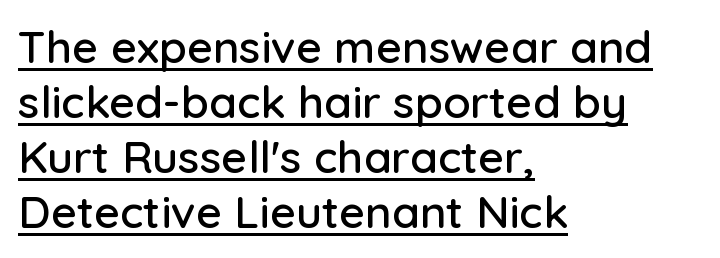
{"serif": "no", "italic": "no", "width": "normal", "stroke_contrast": "low", "x_height": "medium", "monospaced": "no", "underline": "yes", "align": "left", "line_spacing_ratio": 1.22, "letter_spacing": "normal", "letter_spacing_em": 0.0, "glyph_px": 45}
